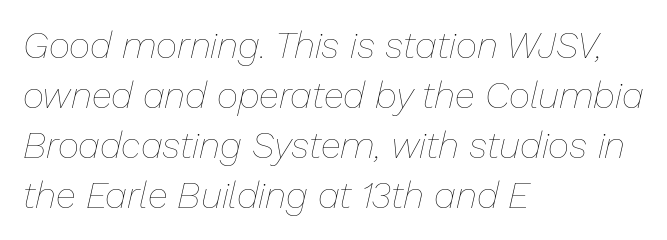
Q: Is the text bold? A: No.
Q: Is the text italic (slanted)? A: Yes, it leans right by about 13 degrees.
Q: Is the text underlined? A: No.
Q: How is the paragraph aligned? A: Left-aligned.
Q: Is the spacing between letters normal or unusually wide? A: Normal.
Q: Is the spacing between lines tight, normal or loose? A: Normal.
Q: Width (condensed, normal, or wide)? A: Normal.
Q: Stroke contrast? A: Low.
Q: x-height? A: Medium.
Q: Monospaced? A: No.
